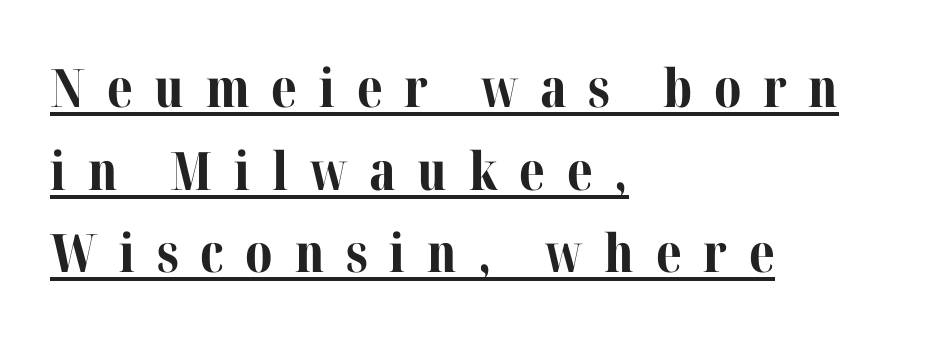
{"serif": "yes", "italic": "no", "bold": "yes", "weight": "bold", "width": "normal", "stroke_contrast": "medium", "x_height": "medium", "monospaced": "no", "underline": "yes", "align": "left", "line_spacing": "normal", "line_spacing_ratio": 1.56, "letter_spacing": "wide", "letter_spacing_em": 0.41, "glyph_px": 53}
